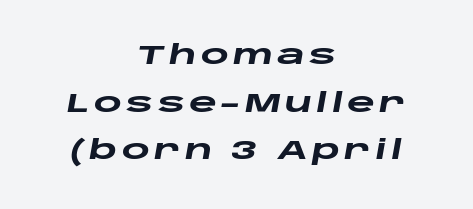
The image shows 27 px bold type, italic (leaning right); set centered, line spacing 1.76x, not underlined.
